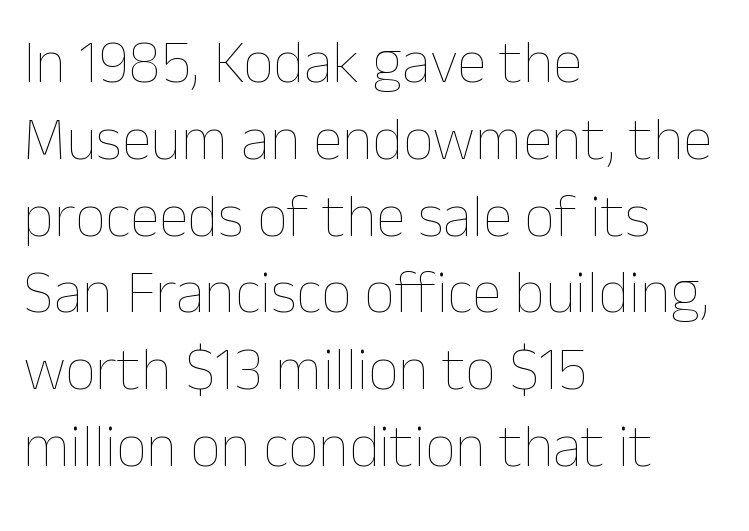
Q: Is the text bold? A: No.
Q: Is the text italic (slanted)? A: No, it is upright.
Q: Is the text underlined? A: No.
Q: How is the paragraph aligned? A: Left-aligned.
Q: Is the spacing between letters normal or unusually wide? A: Normal.
Q: Is the spacing between lines tight, normal or loose? A: Normal.
Q: Width (condensed, normal, or wide)? A: Normal.
Q: Stroke contrast? A: Low.
Q: x-height? A: Medium.
Q: Monospaced? A: No.
